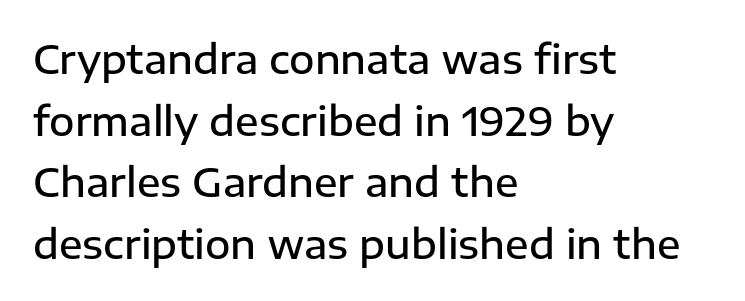
The image shows 39 px semibold sans-serif type, upright; set left-aligned, normal line spacing (1.58x), normal letter spacing, not underlined; low stroke contrast and a medium x-height.
